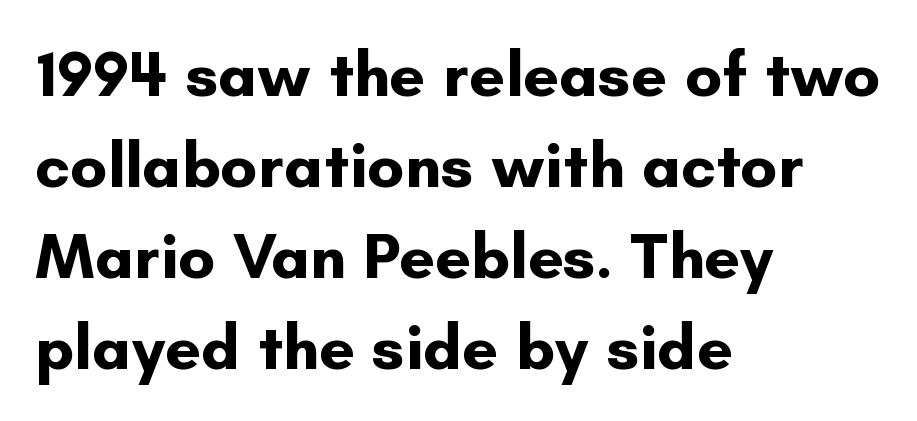
Is this a fixed-width face? No — the glyphs have proportional, varying widths. Words float on clear page, feet unadorned. Heavy, bold letterforms. Ordinary non-slanted type is in use. Nothing unusual about the tracking: characters are spaced as the font intends. Visually the block forms a straight wall on the left and a jagged coastline on the right.
